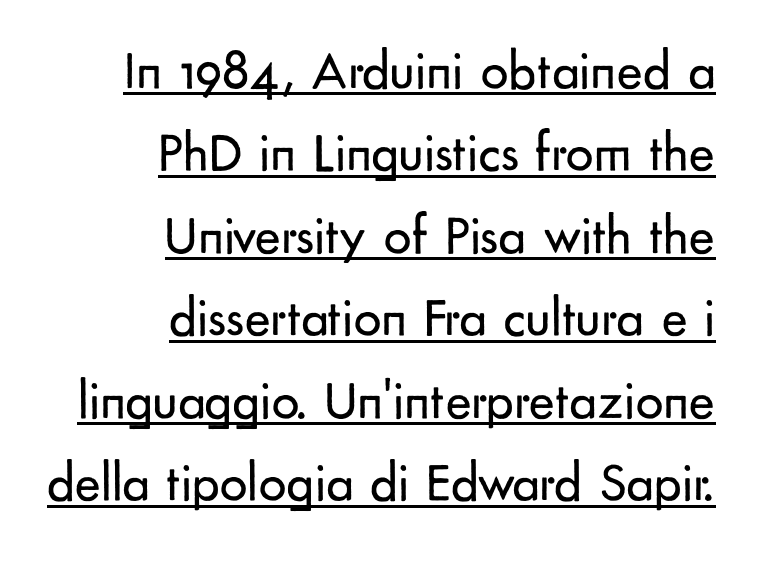
The image shows 55 px regular-weight sans-serif type, upright; set right-aligned, normal line spacing (1.5x), normal letter spacing, underlined; low stroke contrast and a small x-height.
